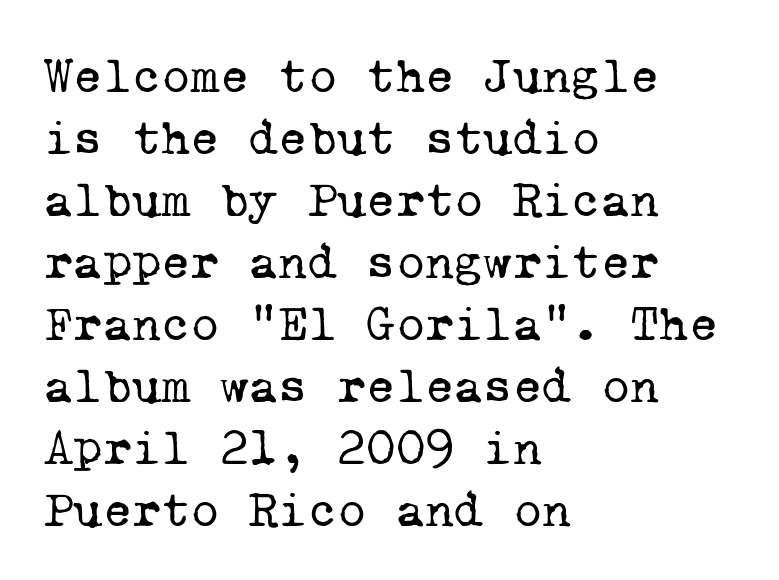
{"serif": "yes", "bold": "no", "weight": "regular", "width": "normal", "stroke_contrast": "low", "x_height": "medium", "monospaced": "yes", "underline": "no", "align": "left", "line_spacing_ratio": 1.24, "letter_spacing": "normal", "letter_spacing_em": 0.0, "glyph_px": 50}
